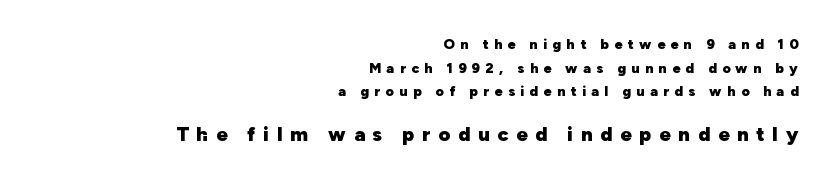
{"italic": "no", "bold": "yes", "underline": "no", "align": "right", "line_spacing": "normal", "line_spacing_ratio": 1.68, "letter_spacing": "wide", "letter_spacing_em": 0.39, "larger_block": "second", "size_ratio": 1.43, "glyph_px": 20}
